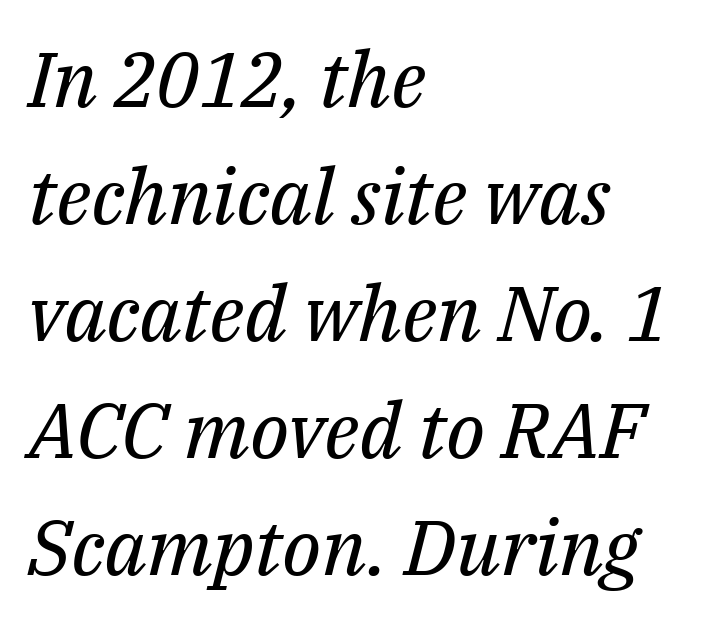
Q: Is the text bold? A: No.
Q: Is the text italic (slanted)? A: Yes, it leans right by about 14 degrees.
Q: Is the typeface a serif or a sans-serif typeface? A: Serif.
Q: Is the text underlined? A: No.
Q: How is the paragraph aligned? A: Left-aligned.
Q: Is the spacing between letters normal or unusually wide? A: Normal.
Q: Is the spacing between lines tight, normal or loose? A: Normal.
Q: Width (condensed, normal, or wide)? A: Normal.
Q: Stroke contrast? A: Medium.
Q: x-height? A: Medium.
Q: Monospaced? A: No.
